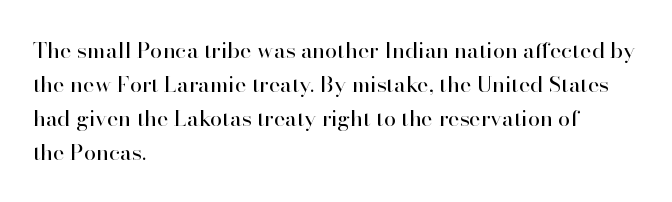
{"italic": "no", "bold": "no", "underline": "no", "align": "left", "line_spacing": "normal", "line_spacing_ratio": 1.54, "letter_spacing": "normal", "letter_spacing_em": 0.0, "glyph_px": 22}
